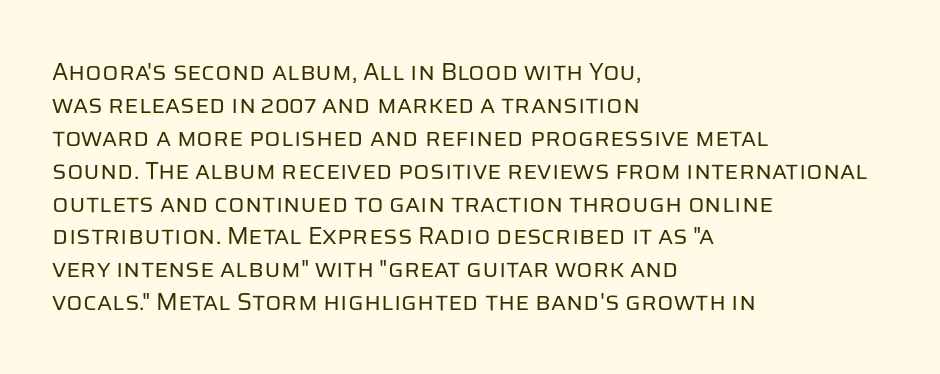
{"italic": "no", "bold": "no", "underline": "no", "align": "left", "line_spacing": "normal", "line_spacing_ratio": 1.37, "letter_spacing": "normal", "letter_spacing_em": 0.0, "glyph_px": 24}
